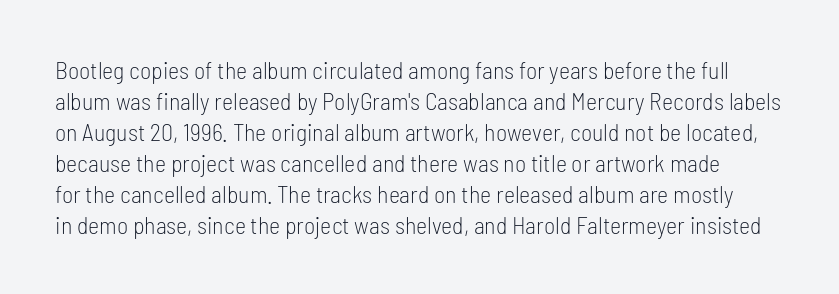
Q: Is the text bold? A: No.
Q: Is the text italic (slanted)? A: No, it is upright.
Q: Is the text underlined? A: No.
Q: Is the spacing between letters normal or unusually wide? A: Normal.
Q: Is the spacing between lines tight, normal or loose? A: Normal.
